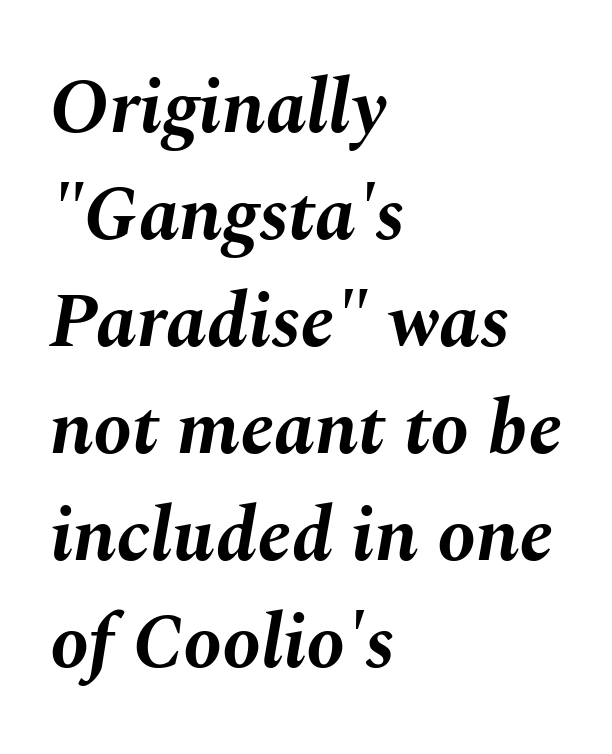
Q: Is the text bold? A: Yes.
Q: Is the text italic (slanted)? A: Yes, it leans right by about 10 degrees.
Q: Is the text underlined? A: No.
Q: How is the paragraph aligned? A: Left-aligned.
Q: Is the spacing between letters normal or unusually wide? A: Normal.
Q: Is the spacing between lines tight, normal or loose? A: Normal.
Q: Width (condensed, normal, or wide)? A: Normal.
Q: Stroke contrast? A: Medium.
Q: x-height? A: Medium.
Q: Monospaced? A: No.
